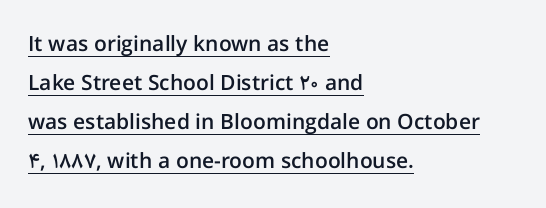
The image shows 21 px text type, upright; set left-aligned, line spacing 1.86x, normal letter spacing, underlined.
